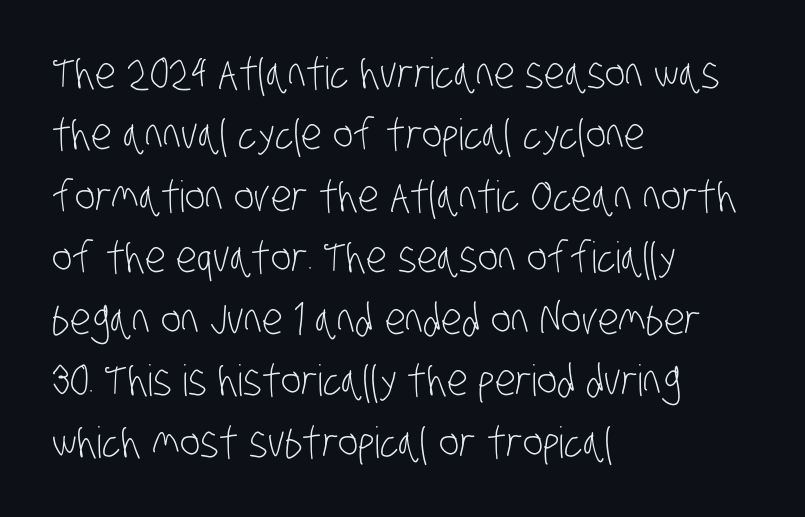
Each letter keeps its own natural width here, so spacing adapts to shape. There is no visible air inserted between adjacent glyphs. A typesetter would label this face a sans. The lines in this sample share a left origin and differ only in where they stop.
